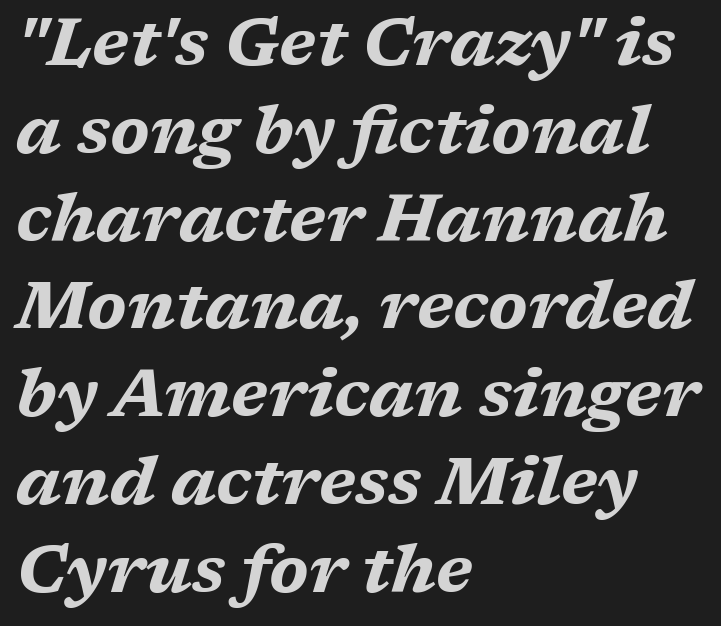
The image shows 66 px bold, wide type, italic (leaning right); set left-aligned, normal line spacing (1.33x), normal letter spacing, not underlined; medium stroke contrast and a medium x-height.
